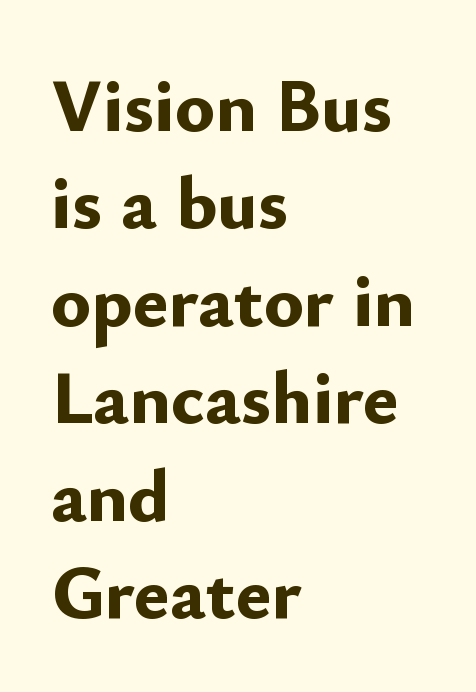
Q: Is the text bold? A: Yes.
Q: Is the text italic (slanted)? A: No, it is upright.
Q: Is the typeface a serif or a sans-serif typeface? A: Sans-serif.
Q: Is the text underlined? A: No.
Q: How is the paragraph aligned? A: Left-aligned.
Q: Is the spacing between letters normal or unusually wide? A: Normal.
Q: Is the spacing between lines tight, normal or loose? A: Normal.
Q: Width (condensed, normal, or wide)? A: Normal.
Q: Stroke contrast? A: Low.
Q: x-height? A: Small.
Q: Monospaced? A: No.
